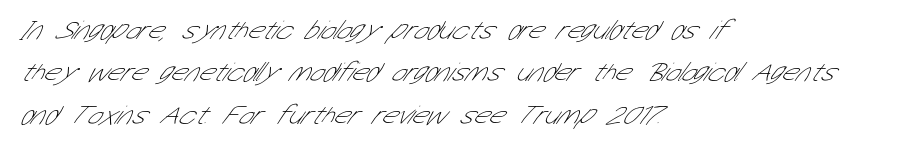
The image shows 27 px text type; set left-aligned, normal line spacing (1.57x), normal letter spacing, not underlined.
